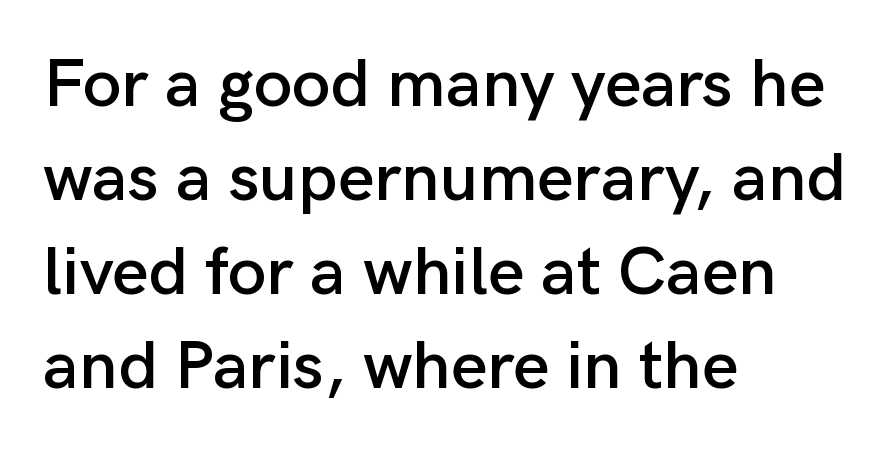
{"serif": "no", "italic": "no", "width": "normal", "stroke_contrast": "low", "x_height": "medium", "monospaced": "no", "underline": "no", "align": "left", "line_spacing": "normal", "line_spacing_ratio": 1.36, "letter_spacing": "normal", "letter_spacing_em": 0.0, "glyph_px": 69}
